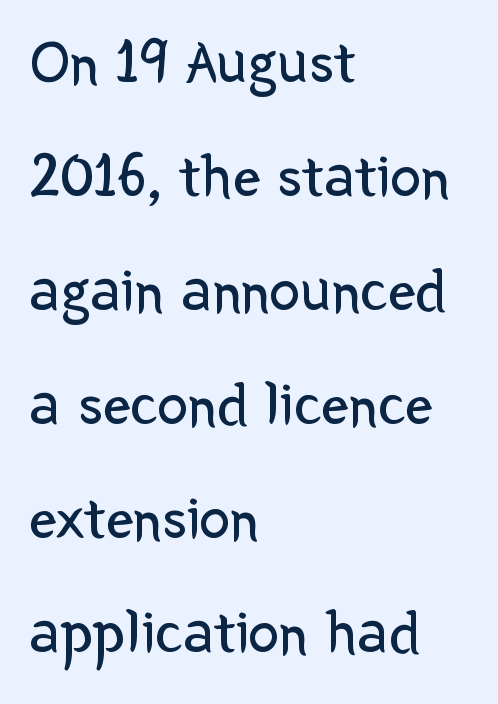
Q: Is the text bold? A: No.
Q: Is the text italic (slanted)? A: No, it is upright.
Q: Is the typeface a serif or a sans-serif typeface? A: Sans-serif.
Q: Is the text underlined? A: No.
Q: How is the paragraph aligned? A: Left-aligned.
Q: Is the spacing between letters normal or unusually wide? A: Normal.
Q: Width (condensed, normal, or wide)? A: Normal.
Q: Stroke contrast? A: Low.
Q: x-height? A: Medium.
Q: Monospaced? A: No.
